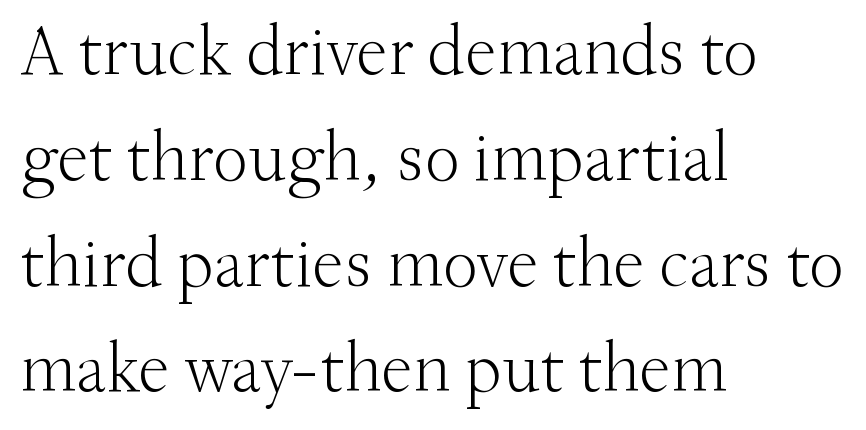
Standard letterfit; no display-style spreading of the glyphs. Every stem runs plumb, perpendicular to the baseline. The letters carry serifs — small finishing strokes at the ends of their stems. The face used here is proportionally spaced, like ordinary book or web type. Heaviness? Minimal to ordinary, like unemphasized prose.
